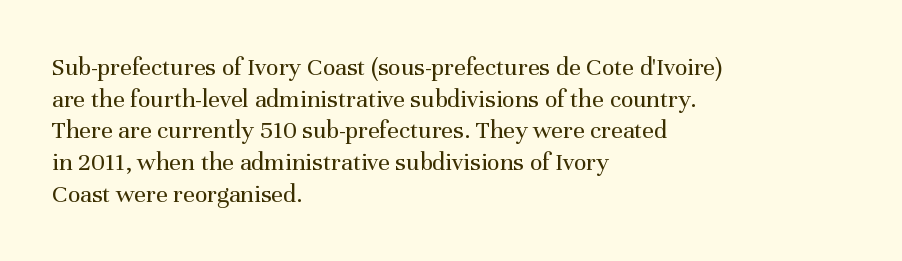
{"italic": "no", "bold": "no", "underline": "no", "align": "left", "line_spacing_ratio": 1.22, "letter_spacing": "normal", "letter_spacing_em": 0.0, "glyph_px": 26}
